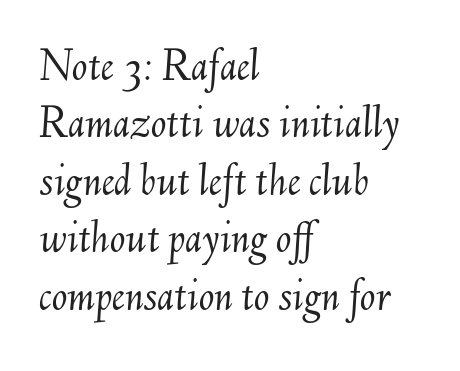
The image shows 46 px light type, italic (leaning right); set left-aligned, normal line spacing (1.25x), normal letter spacing, not underlined; medium stroke contrast and a small x-height.
